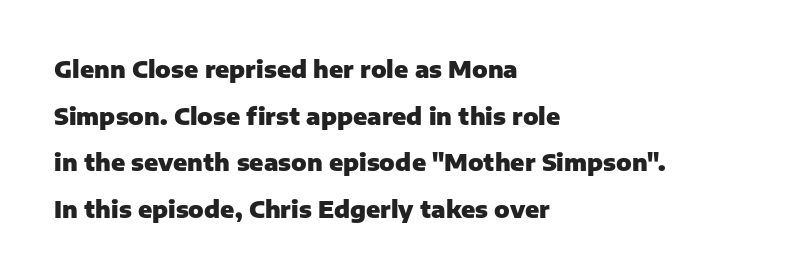
Caption: standard tracking, unaltered. Baseline-to-baseline distance is far greater than the letter height. You'd pick this weight for a headline — it's a proper bold. The lettering holds an erect, upright posture throughout. All the whitespace from short lines collects on the right. Underline: absent.
